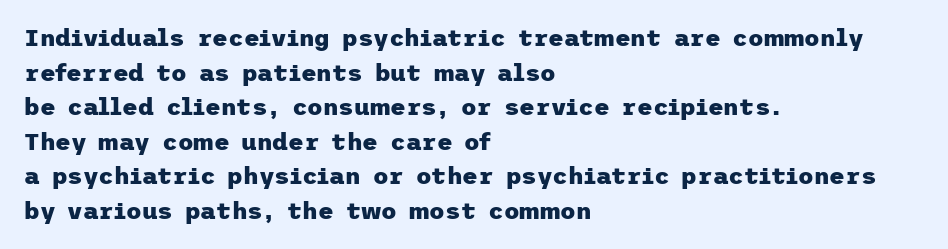
The image shows 24 px bold type, upright; set left-aligned, normal line spacing (1.44x), normal letter spacing, not underlined.
